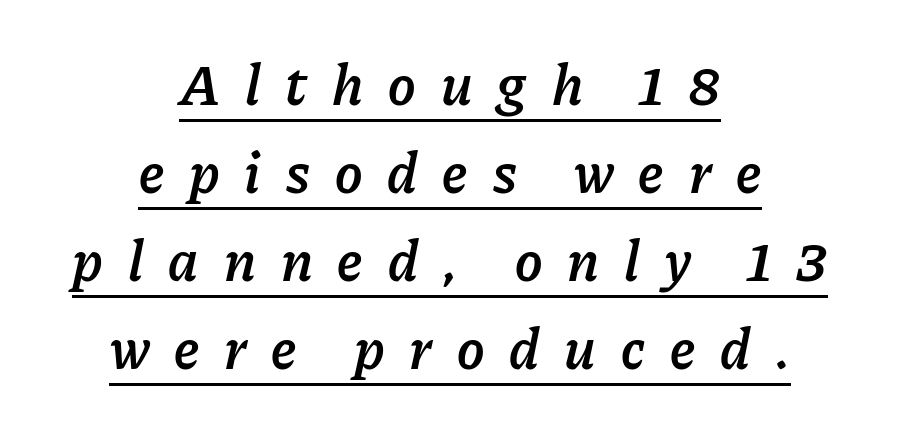
The image shows 58 px semibold type, italic (leaning right); set centered, normal line spacing (1.52x), unusually wide letter spacing (+0.43 em), underlined; low stroke contrast and a medium x-height.
